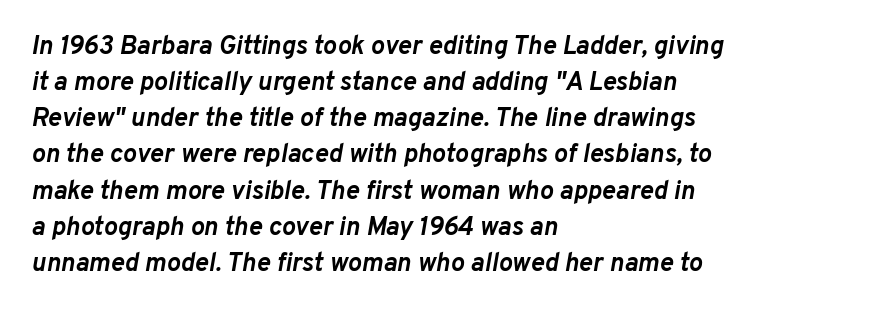
Q: Is the text bold? A: Yes.
Q: Is the text italic (slanted)? A: Yes, it leans right by about 10 degrees.
Q: Is the text underlined? A: No.
Q: How is the paragraph aligned? A: Left-aligned.
Q: Is the spacing between letters normal or unusually wide? A: Normal.
Q: Is the spacing between lines tight, normal or loose? A: Normal.
